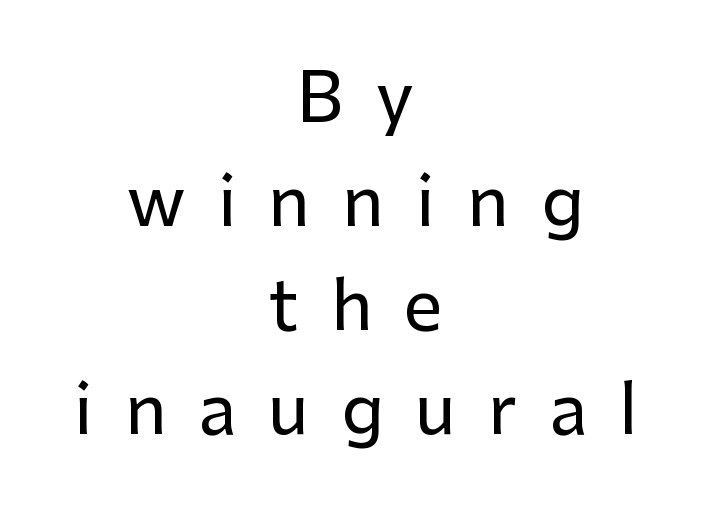
Is the block centered? Yes — each line is placed symmetrically about the middle. The gaps between neighbouring characters are conspicuously large. Each new line begins a customary step beneath the previous one. The lettering holds an erect, upright posture throughout. Spacing verdict: proportional, widths tailored to each character.
